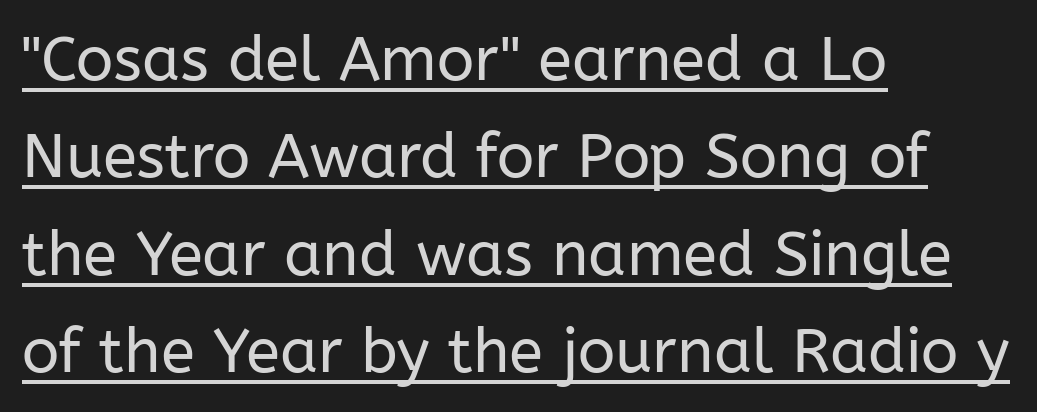
The letters sit at their default tracking, neither squeezed nor spread. The typesetter chose a ragged-right arrangement here. The rendering shows plain stroke endings on the letterforms — a sans-serif design. The passage shown is typed in a proportional face where columns would drift. The rendering uses a moderate line-height, typical for paragraphs. No extra ink here — the face is not bold.
